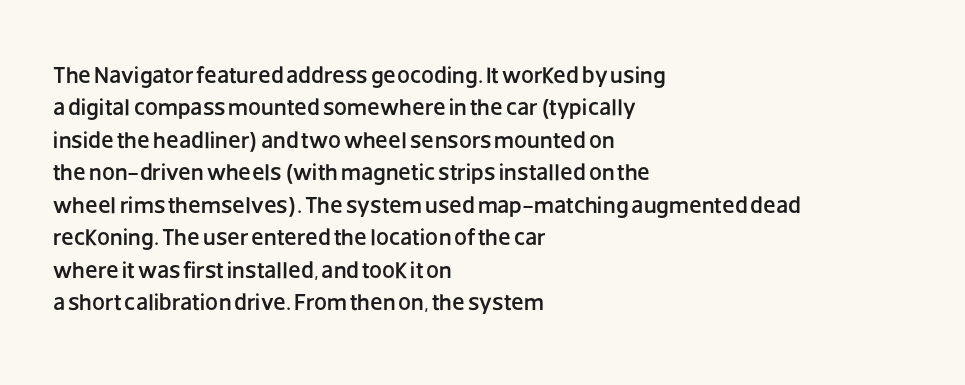
Q: Is the text italic (slanted)? A: No, it is upright.
Q: Is the text underlined? A: No.
Q: How is the paragraph aligned? A: Left-aligned.
Q: Is the spacing between letters normal or unusually wide? A: Normal.
Q: Is the spacing between lines tight, normal or loose? A: Normal.
